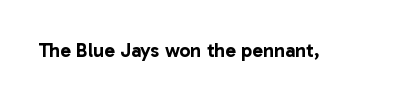
These lines keep a tight, regular rhythm from letter to letter. Unmarked baselines from the first word to the last. Italic: no, the glyphs are upright roman.
